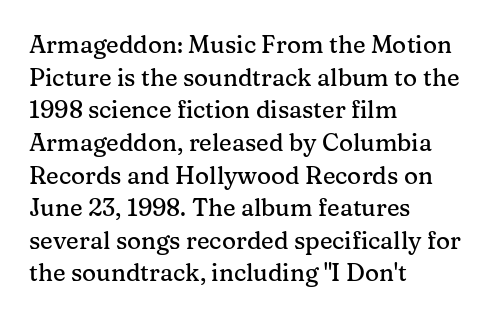
Q: Is the text italic (slanted)? A: No, it is upright.
Q: Is the text underlined? A: No.
Q: How is the paragraph aligned? A: Left-aligned.
Q: Is the spacing between letters normal or unusually wide? A: Normal.
Q: Is the spacing between lines tight, normal or loose? A: Normal.
